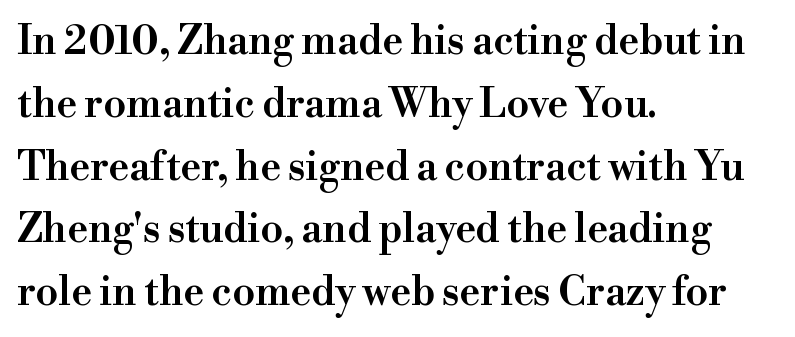
A typesetter would call this proportional, since set widths differ per character. Weight: semibold (demi). The passage shown is not underscored anywhere. Summary of vertical rhythm: regular, with standard interline spacing.
